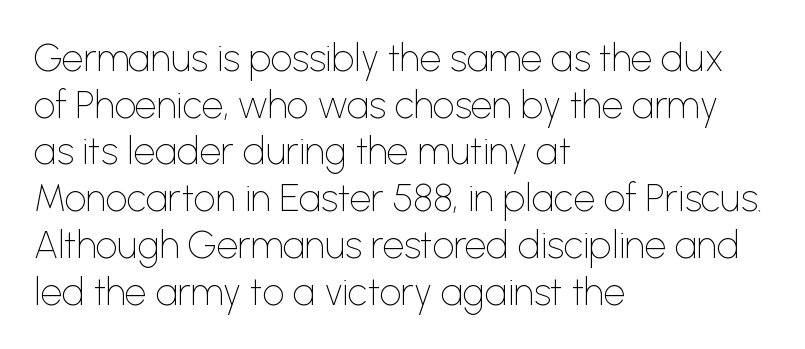
Q: Is the text bold? A: No.
Q: Is the text italic (slanted)? A: No, it is upright.
Q: Is the typeface a serif or a sans-serif typeface? A: Sans-serif.
Q: Is the text underlined? A: No.
Q: How is the paragraph aligned? A: Left-aligned.
Q: Is the spacing between letters normal or unusually wide? A: Normal.
Q: Width (condensed, normal, or wide)? A: Normal.
Q: Stroke contrast? A: Low.
Q: x-height? A: Medium.
Q: Monospaced? A: No.
